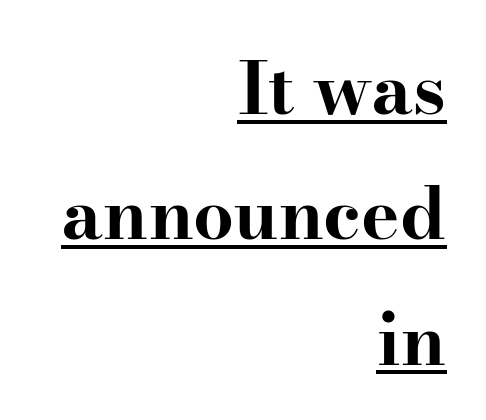
Q: Is the text bold? A: Yes.
Q: Is the text italic (slanted)? A: No, it is upright.
Q: Is the typeface a serif or a sans-serif typeface? A: Serif.
Q: Is the text underlined? A: Yes.
Q: How is the paragraph aligned? A: Right-aligned.
Q: Is the spacing between letters normal or unusually wide? A: Normal.
Q: Width (condensed, normal, or wide)? A: Wide.
Q: Stroke contrast? A: High.
Q: x-height? A: Small.
Q: Monospaced? A: No.
